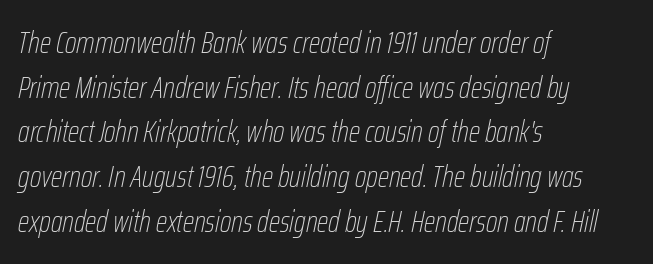
{"italic": "yes", "lean": "right", "slant_degrees": 12, "bold": "no", "weight": "thin", "width": "condensed", "stroke_contrast": "low", "x_height": "medium", "monospaced": "no", "underline": "no", "align": "left", "line_spacing": "normal", "line_spacing_ratio": 1.49, "letter_spacing": "normal", "letter_spacing_em": 0.0, "glyph_px": 30}
